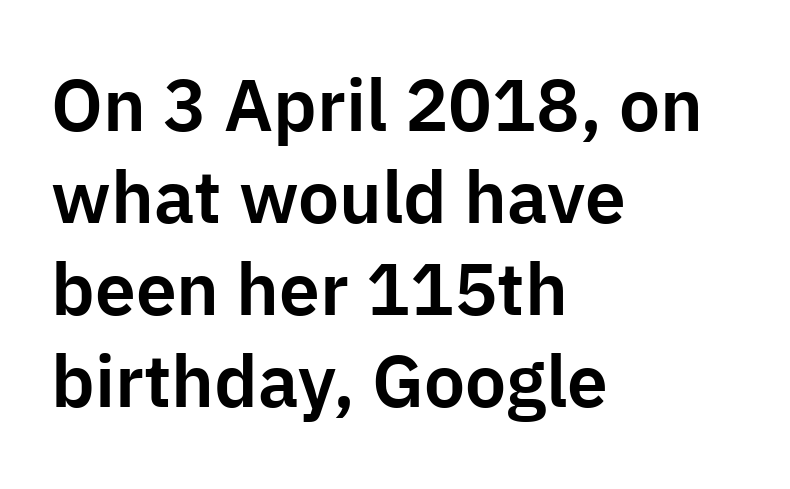
Q: Is the text italic (slanted)? A: No, it is upright.
Q: Is the typeface a serif or a sans-serif typeface? A: Sans-serif.
Q: Is the text underlined? A: No.
Q: How is the paragraph aligned? A: Left-aligned.
Q: Is the spacing between letters normal or unusually wide? A: Normal.
Q: Is the spacing between lines tight, normal or loose? A: Normal.
Q: Width (condensed, normal, or wide)? A: Normal.
Q: Stroke contrast? A: Low.
Q: x-height? A: Medium.
Q: Monospaced? A: No.
